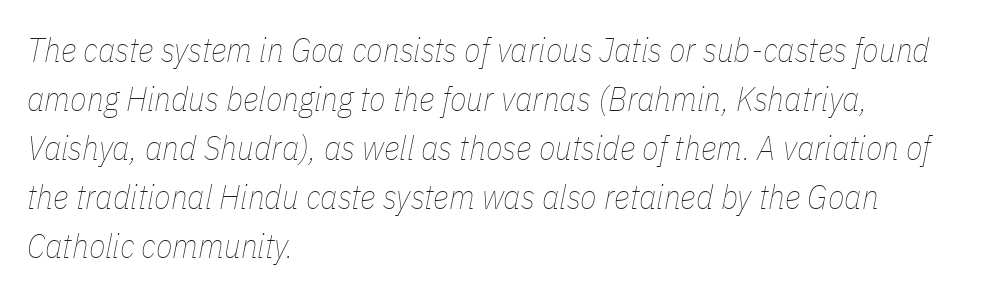
The image shows 34 px thin, condensed type, italic (leaning right); set left-aligned, normal line spacing (1.44x), normal letter spacing, not underlined; low stroke contrast and a medium x-height.
